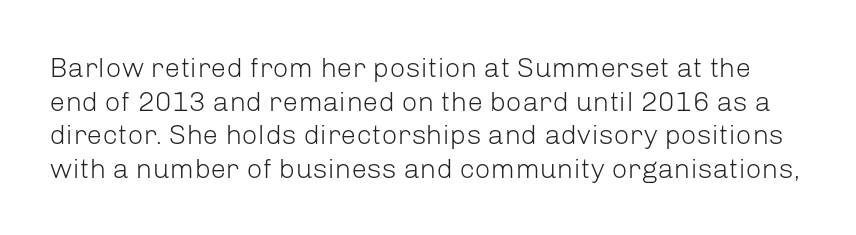
The image shows 28 px light sans-serif type, upright; set line spacing 1.2x, normal letter spacing, not underlined; low stroke contrast and a medium x-height.
